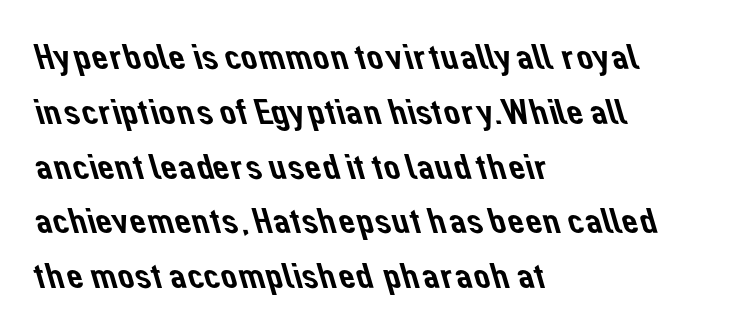
The image shows 37 px sans-serif type; set left-aligned, normal line spacing (1.48x), normal letter spacing, not underlined; low stroke contrast and a medium x-height.
